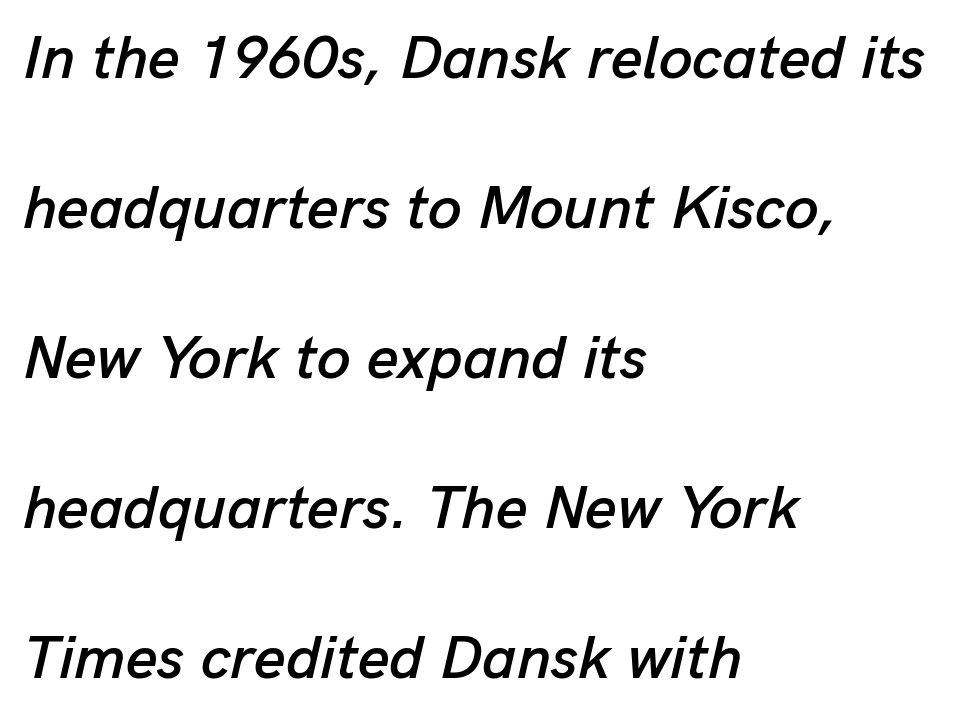
Q: Is the text italic (slanted)? A: Yes, it leans right by about 13 degrees.
Q: Is the text underlined? A: No.
Q: How is the paragraph aligned? A: Left-aligned.
Q: Is the spacing between letters normal or unusually wide? A: Normal.
Q: Is the spacing between lines tight, normal or loose? A: Loose.
Q: Width (condensed, normal, or wide)? A: Normal.
Q: Stroke contrast? A: Low.
Q: x-height? A: Medium.
Q: Monospaced? A: No.
